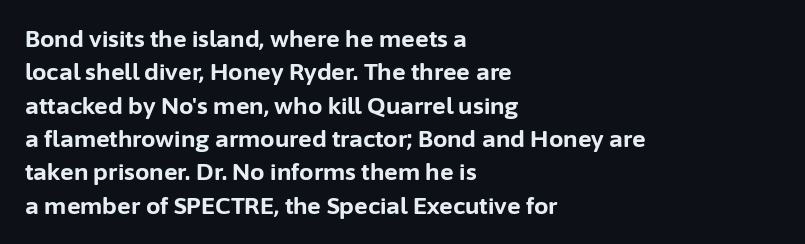
Every letter is thick-stroked: bold, no question. The space directly below the letters is spotless. How would I describe the line gaps? Plain and ordinary. A classic flush-left, rag-right setting is used for this passage. The specimen reads as upright at a glance.
